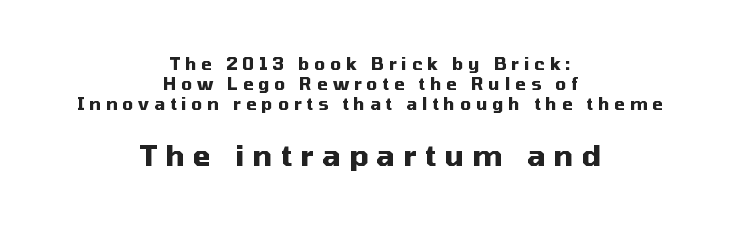
The image shows 29 px heavy sans-serif type, upright; set centered, line spacing 1.19x, unusually wide letter spacing (+0.29 em), not underlined; the second (bottom) block is 1.71x larger; medium stroke contrast and a medium x-height.
